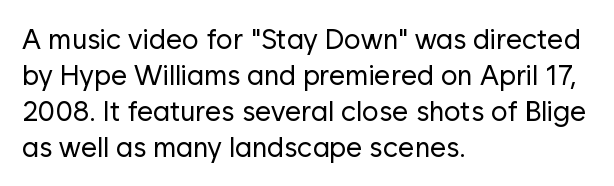
Looks like regular typesetting: each glyph gets only the width it needs. Compared with a typical body face, this is equally light or lighter still. Regarding leading, the lines here are spaced in the standard way. Short and long lines alike share a common starting point at left. Regarding serifs, this sample does without them.
